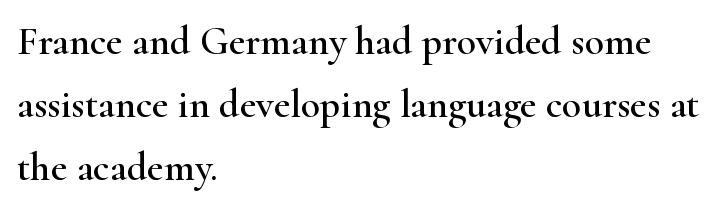
Notice how the stems are strictly vertical — no italics here. All the whitespace from short lines collects on the right. Does the leading feel generous? No, just average. Here the designer chose a conventional face with non-uniform glyph widths. Each word holds together tightly as a unit, with standard inter-letter gaps.
